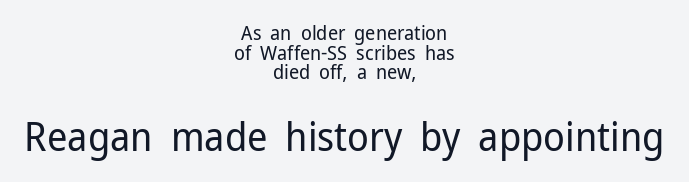
{"serif": "no", "italic": "no", "bold": "no", "weight": "regular", "width": "normal", "stroke_contrast": "low", "x_height": "medium", "monospaced": "no", "underline": "no", "align": "center", "line_spacing": "tight", "line_spacing_ratio": 0.98, "letter_spacing": "normal", "letter_spacing_em": 0.0, "larger_block": "second", "size_ratio": 2.0, "glyph_px": 40}
